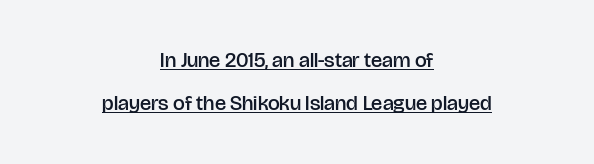
Q: Is the text bold? A: Semi-bold.
Q: Is the text italic (slanted)? A: No, it is upright.
Q: Is the text underlined? A: Yes.
Q: How is the paragraph aligned? A: Centered.
Q: Is the spacing between letters normal or unusually wide? A: Normal.
Q: Is the spacing between lines tight, normal or loose? A: Loose.
